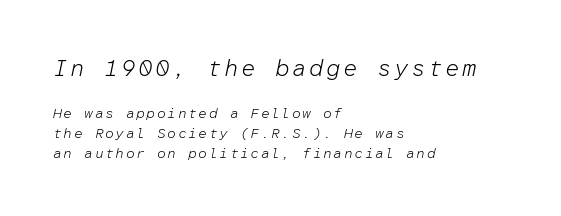
The image shows 23 px text type, italic (leaning right); set left-aligned, normal line spacing (1.42x), not underlined; the first (top) block is 1.64x larger.
